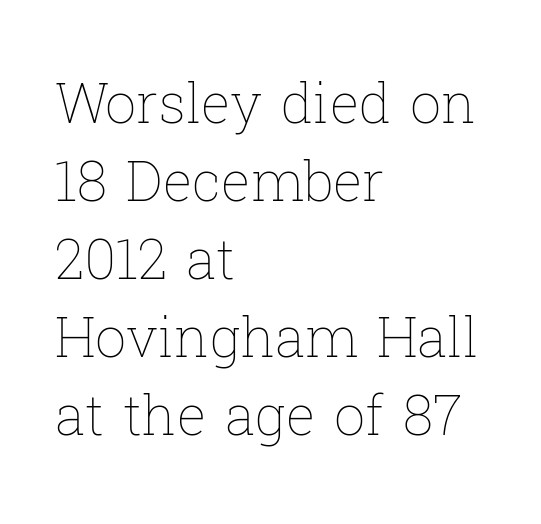
Q: Is the text bold? A: No.
Q: Is the text italic (slanted)? A: No, it is upright.
Q: Is the text underlined? A: No.
Q: How is the paragraph aligned? A: Left-aligned.
Q: Is the spacing between letters normal or unusually wide? A: Normal.
Q: Is the spacing between lines tight, normal or loose? A: Normal.
Q: Width (condensed, normal, or wide)? A: Normal.
Q: Stroke contrast? A: Low.
Q: x-height? A: Medium.
Q: Monospaced? A: No.
